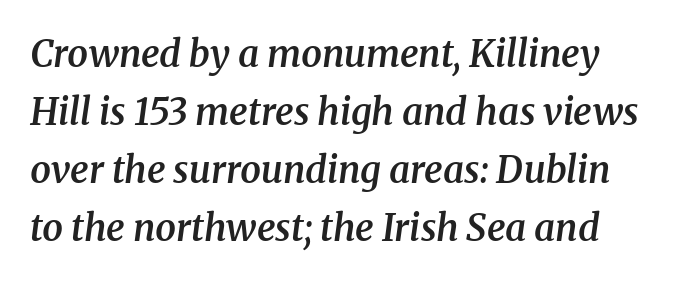
{"serif": "yes", "italic": "yes", "lean": "right", "slant_degrees": 8, "bold": "semi", "weight": "semibold", "width": "normal", "stroke_contrast": "medium", "x_height": "medium", "monospaced": "no", "underline": "no", "line_spacing": "normal", "line_spacing_ratio": 1.57, "letter_spacing": "normal", "letter_spacing_em": 0.0, "glyph_px": 37}
